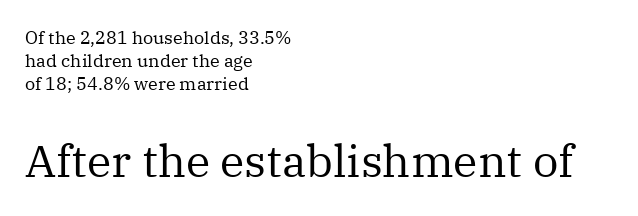
Q: Is the text bold? A: No.
Q: Is the text italic (slanted)? A: No, it is upright.
Q: Is the typeface a serif or a sans-serif typeface? A: Serif.
Q: Is the text underlined? A: No.
Q: How is the paragraph aligned? A: Left-aligned.
Q: Is the spacing between letters normal or unusually wide? A: Normal.
Q: Is the spacing between lines tight, normal or loose? A: Normal.
Q: Which block of text is set in a larger size, the first (top) or the second (bottom)? A: The second (bottom) one.
Q: Width (condensed, normal, or wide)? A: Normal.
Q: Stroke contrast? A: Medium.
Q: x-height? A: Medium.
Q: Monospaced? A: No.
